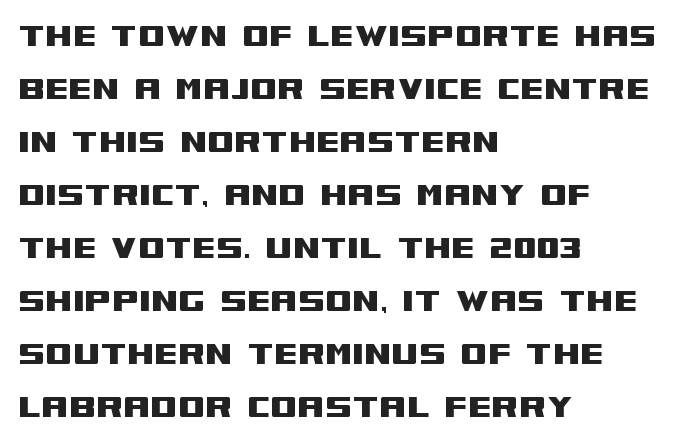
{"serif": "no", "italic": "no", "width": "wide", "stroke_contrast": "medium", "x_height": "large", "monospaced": "no", "underline": "no", "align": "left", "line_spacing": "normal", "line_spacing_ratio": 1.36, "letter_spacing": "normal", "letter_spacing_em": 0.0, "glyph_px": 39}
